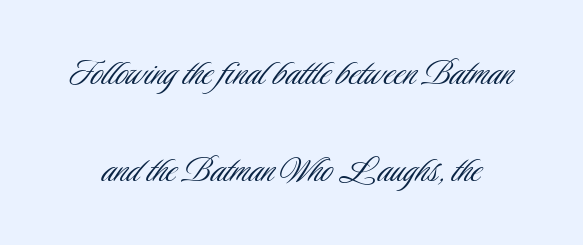
Q: Is the text bold? A: No.
Q: Is the text italic (slanted)? A: Yes.
Q: Is the typeface a serif or a sans-serif typeface? A: Sans-serif.
Q: Is the text underlined? A: No.
Q: Is the spacing between letters normal or unusually wide? A: Normal.
Q: Is the spacing between lines tight, normal or loose? A: Loose.
Q: Width (condensed, normal, or wide)? A: Condensed.
Q: Stroke contrast? A: Low.
Q: x-height? A: Small.
Q: Monospaced? A: No.
